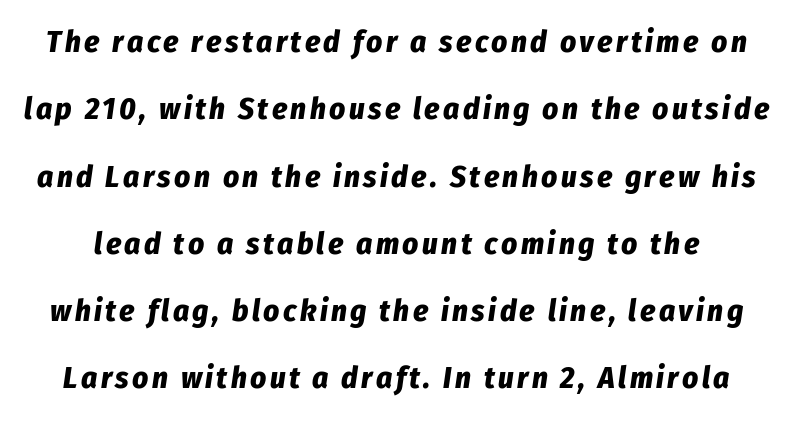
The designer dialed line spacing up above the default. The text carries the slant typical of an italic or oblique font. Anything drawn beneath the words? Only blank space. This sample has the flowing, uneven cadence of proportional lettering. The face used here has the dense, thick strokes of a bold.
